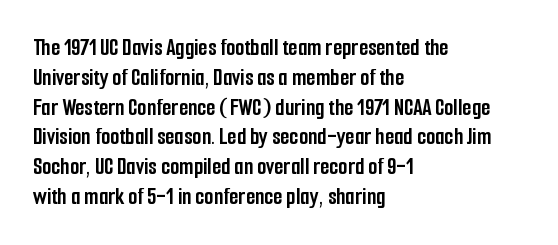
Every character sits straight up, as roman type does. This rendering uses left alignment, leaving the right contour irregular. Letters rest on an invisible, unmarked baseline. The passage shown has conventional tracking throughout. Pretty heavy lettering here — definitely bold.
